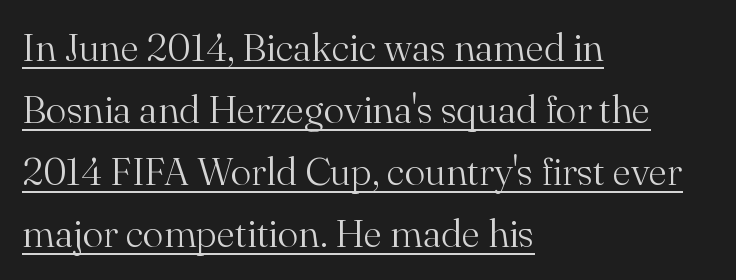
Q: Is the text bold? A: No.
Q: Is the text italic (slanted)? A: No, it is upright.
Q: Is the typeface a serif or a sans-serif typeface? A: Serif.
Q: Is the text underlined? A: Yes.
Q: How is the paragraph aligned? A: Left-aligned.
Q: Is the spacing between letters normal or unusually wide? A: Normal.
Q: Is the spacing between lines tight, normal or loose? A: Normal.
Q: Width (condensed, normal, or wide)? A: Normal.
Q: Stroke contrast? A: Medium.
Q: x-height? A: Small.
Q: Monospaced? A: No.
